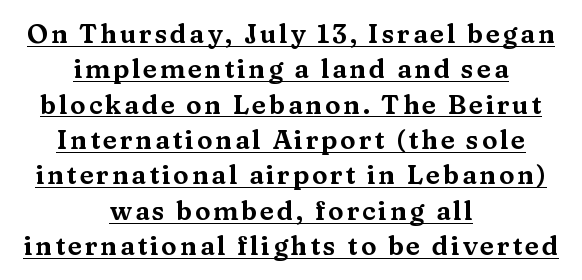
Q: Is the text italic (slanted)? A: No, it is upright.
Q: Is the text underlined? A: Yes.
Q: How is the paragraph aligned? A: Centered.
Q: Is the spacing between lines tight, normal or loose? A: Normal.
